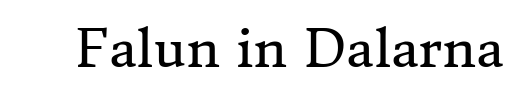
Q: Is the text bold? A: No.
Q: Is the text italic (slanted)? A: No, it is upright.
Q: Is the typeface a serif or a sans-serif typeface? A: Serif.
Q: Is the text underlined? A: No.
Q: Is the spacing between letters normal or unusually wide? A: Normal.
Q: Width (condensed, normal, or wide)? A: Normal.
Q: Stroke contrast? A: Medium.
Q: x-height? A: Medium.
Q: Monospaced? A: No.
